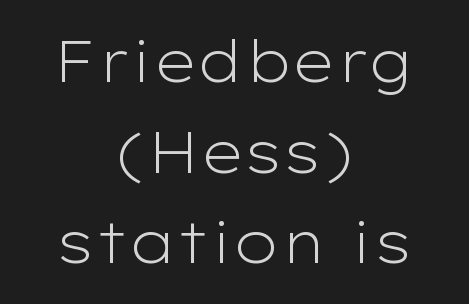
Q: Is the text bold? A: No.
Q: Is the text italic (slanted)? A: No, it is upright.
Q: Is the typeface a serif or a sans-serif typeface? A: Sans-serif.
Q: Is the text underlined? A: No.
Q: How is the paragraph aligned? A: Centered.
Q: Is the spacing between letters normal or unusually wide? A: Normal.
Q: Is the spacing between lines tight, normal or loose? A: Normal.
Q: Width (condensed, normal, or wide)? A: Wide.
Q: Stroke contrast? A: Low.
Q: x-height? A: Medium.
Q: Monospaced? A: No.
